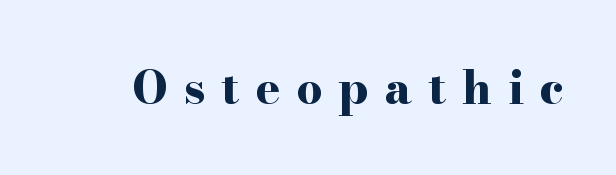
{"serif": "yes", "italic": "no", "bold": "yes", "weight": "bold", "width": "wide", "stroke_contrast": "high", "x_height": "small", "monospaced": "no", "underline": "no", "letter_spacing": "wide", "letter_spacing_em": 0.35, "glyph_px": 46}
